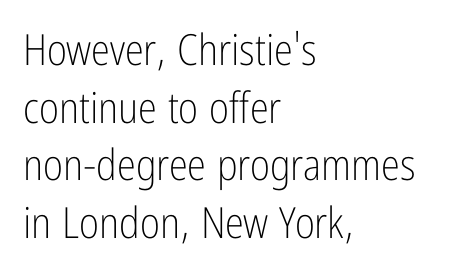
Weight class: somewhere from thin through regular. Vertically, the passage feels balanced, rows spaced as you'd expect. The passage shown is typed in a proportional face where columns would drift. The rendering keeps characters at their native spacing. A classic flush-left, rag-right setting is used for this passage. Font category for this specimen: sans-serif.
